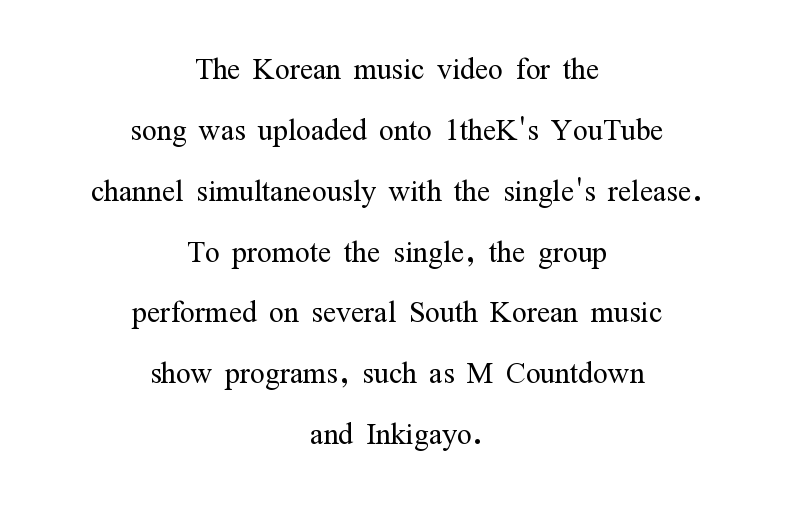
The image shows 39 px light, condensed serif type, upright; set centered, normal line spacing (1.56x), normal letter spacing, not underlined; medium stroke contrast and a medium x-height.
